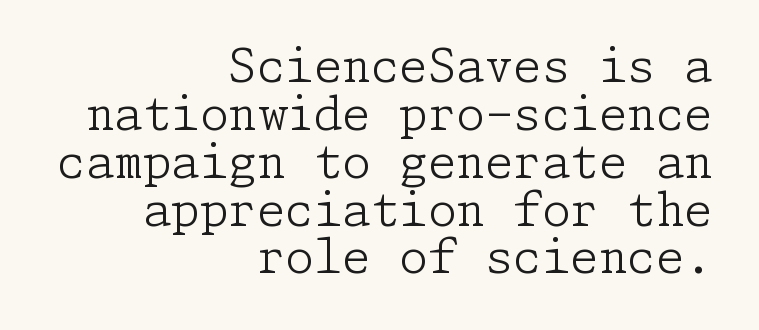
Q: Is the text bold? A: No.
Q: Is the text italic (slanted)? A: No, it is upright.
Q: Is the typeface a serif or a sans-serif typeface? A: Serif.
Q: Is the text underlined? A: No.
Q: How is the paragraph aligned? A: Right-aligned.
Q: Is the spacing between letters normal or unusually wide? A: Normal.
Q: Is the spacing between lines tight, normal or loose? A: Tight.
Q: Width (condensed, normal, or wide)? A: Normal.
Q: Stroke contrast? A: Low.
Q: x-height? A: Medium.
